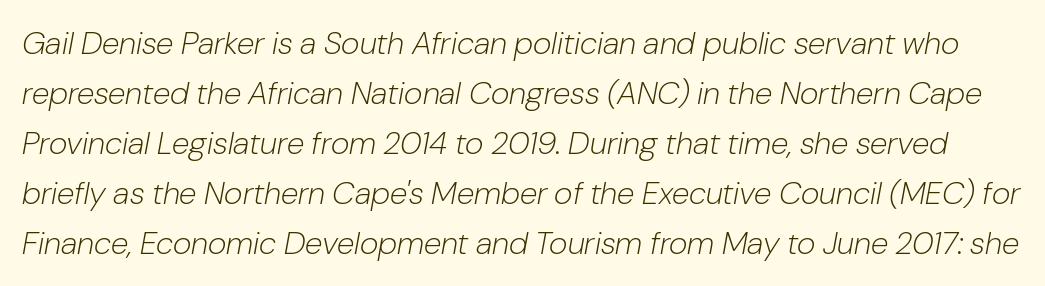
Q: Is the text bold? A: No.
Q: Is the text italic (slanted)? A: Yes, it leans right by about 10 degrees.
Q: Is the text underlined? A: No.
Q: Is the spacing between letters normal or unusually wide? A: Normal.
Q: Is the spacing between lines tight, normal or loose? A: Normal.
Q: Width (condensed, normal, or wide)? A: Normal.
Q: Stroke contrast? A: Low.
Q: x-height? A: Medium.
Q: Monospaced? A: No.
